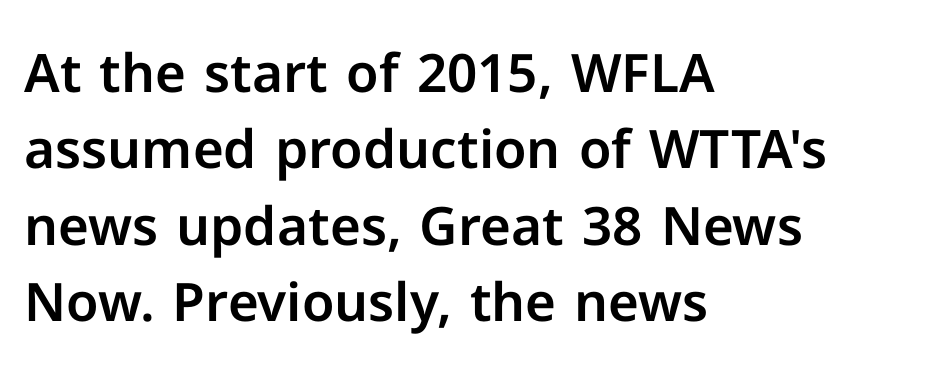
The image shows 53 px sans-serif type, upright; set left-aligned, normal line spacing (1.44x), normal letter spacing, not underlined; low stroke contrast and a medium x-height.
